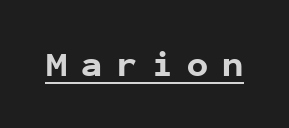
The image shows 35 px bold sans-serif type, upright, monospaced; set unusually wide letter spacing (+0.41 em), underlined; low stroke contrast and a medium x-height.
